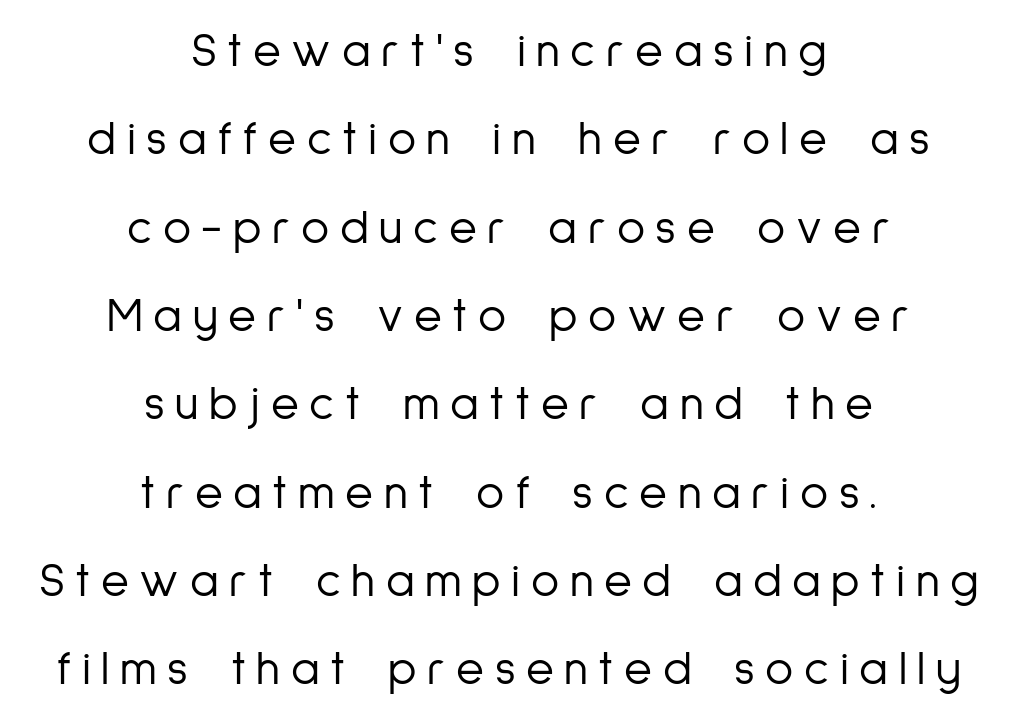
{"serif": "no", "italic": "no", "bold": "no", "weight": "light", "width": "condensed", "stroke_contrast": "low", "x_height": "medium", "monospaced": "no", "underline": "no", "align": "center", "line_spacing_ratio": 1.84, "letter_spacing": "wide", "letter_spacing_em": 0.22, "glyph_px": 48}
